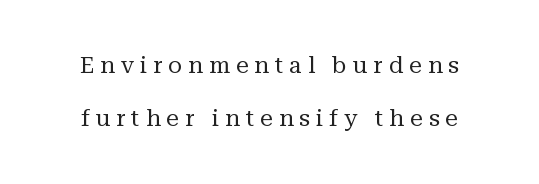
Q: Is the text bold? A: No.
Q: Is the text italic (slanted)? A: No, it is upright.
Q: Is the text underlined? A: No.
Q: Is the spacing between letters normal or unusually wide? A: Unusually wide.
Q: Is the spacing between lines tight, normal or loose? A: Loose.
